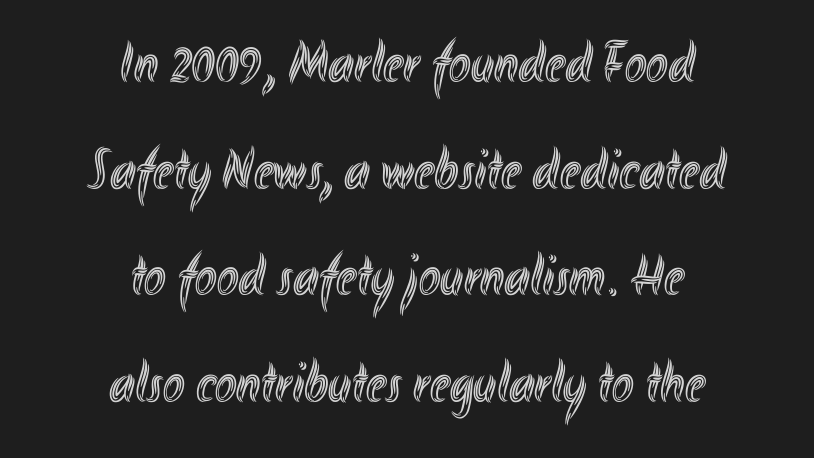
The image shows 58 px condensed type; set centered, line spacing 1.84x, normal letter spacing, not underlined; a small x-height.
